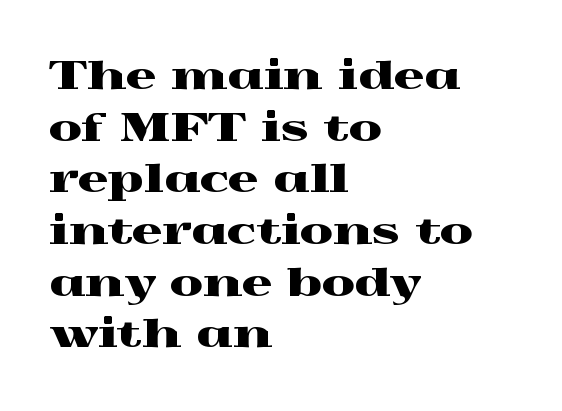
Q: Is the text italic (slanted)? A: No, it is upright.
Q: Is the typeface a serif or a sans-serif typeface? A: Serif.
Q: Is the text underlined? A: No.
Q: How is the paragraph aligned? A: Left-aligned.
Q: Is the spacing between letters normal or unusually wide? A: Normal.
Q: Is the spacing between lines tight, normal or loose? A: Normal.
Q: Width (condensed, normal, or wide)? A: Wide.
Q: x-height? A: Medium.
Q: Monospaced? A: No.
